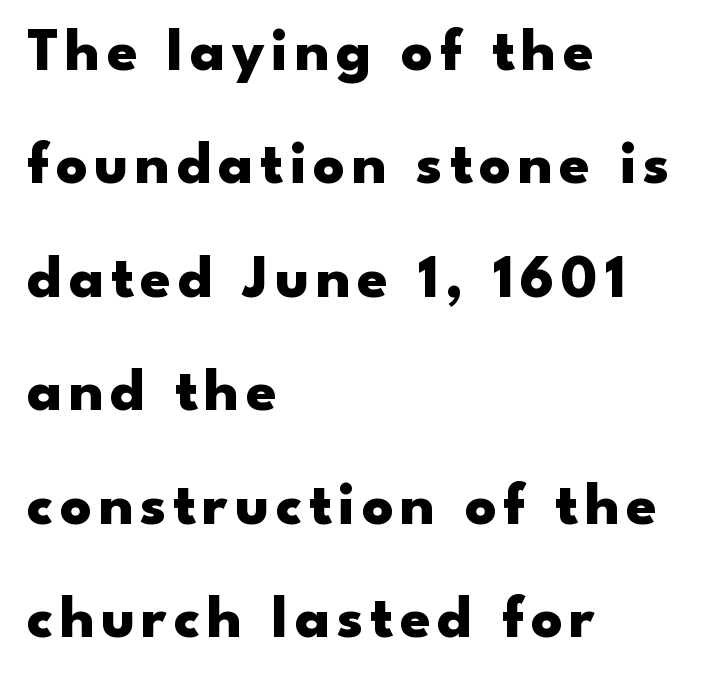
The image shows 61 px heavy, wide sans-serif type, upright; set left-aligned, line spacing 1.86x, not underlined; low stroke contrast and a small x-height.
